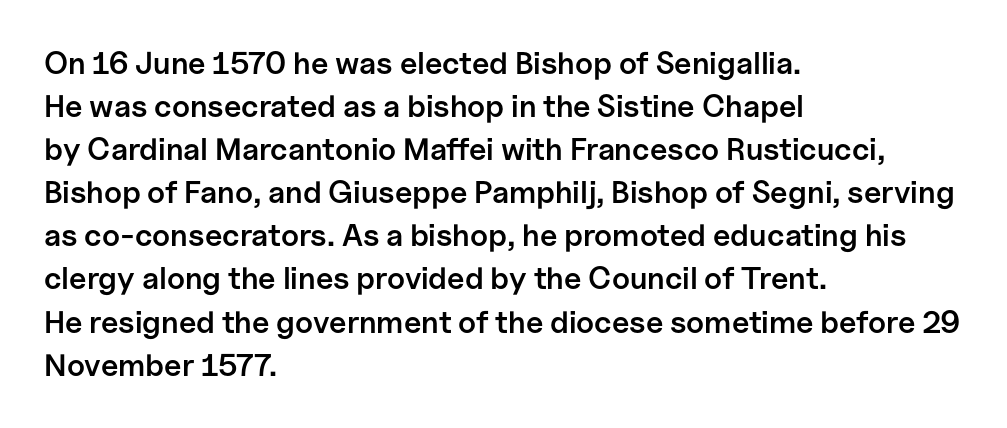
{"serif": "no", "italic": "no", "bold": "semi", "weight": "semibold", "width": "normal", "stroke_contrast": "low", "x_height": "medium", "monospaced": "no", "underline": "no", "align": "left", "line_spacing": "normal", "line_spacing_ratio": 1.39, "letter_spacing": "normal", "letter_spacing_em": 0.0, "glyph_px": 31}
